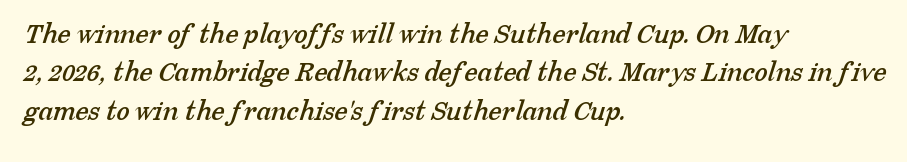
Q: Is the typeface a serif or a sans-serif typeface? A: Serif.
Q: Is the text underlined? A: No.
Q: How is the paragraph aligned? A: Left-aligned.
Q: Is the spacing between letters normal or unusually wide? A: Normal.
Q: Is the spacing between lines tight, normal or loose? A: Normal.
Q: Width (condensed, normal, or wide)? A: Normal.
Q: Stroke contrast? A: Low.
Q: x-height? A: Medium.
Q: Monospaced? A: No.
